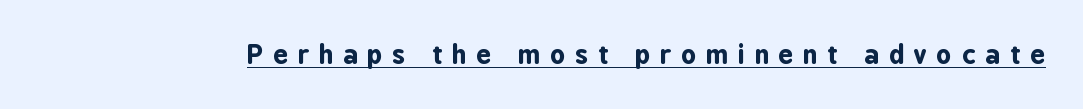
Q: Is the text bold? A: Yes.
Q: Is the text italic (slanted)? A: No, it is upright.
Q: Is the text underlined? A: Yes.
Q: Is the spacing between letters normal or unusually wide? A: Unusually wide.
